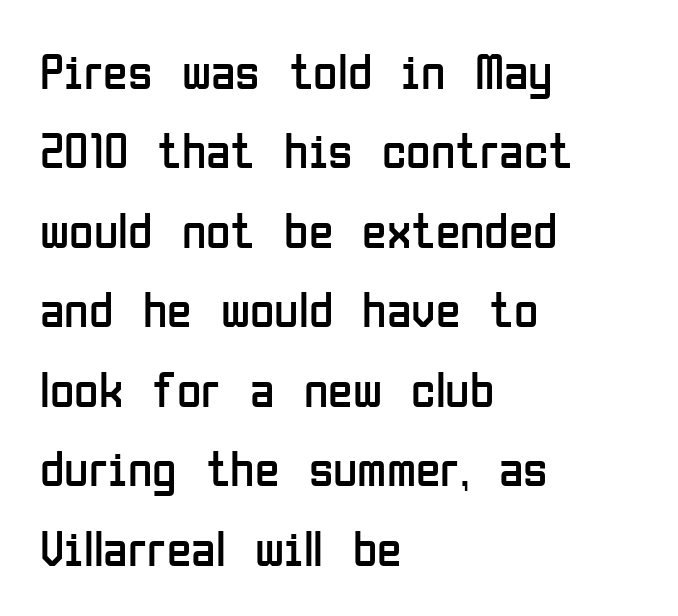
Nope, no serifs anywhere on these letters. Do the letters lean? They stand straight. The strip under each line holds only bare page. Weight: regular or lighter.
